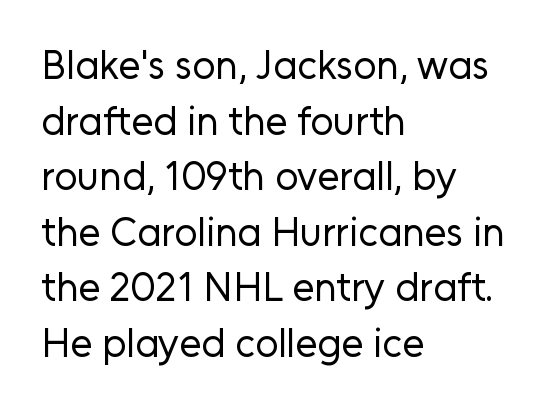
The image shows 40 px regular-weight sans-serif type, upright; set left-aligned, normal line spacing (1.39x), normal letter spacing, not underlined; low stroke contrast and a medium x-height.
